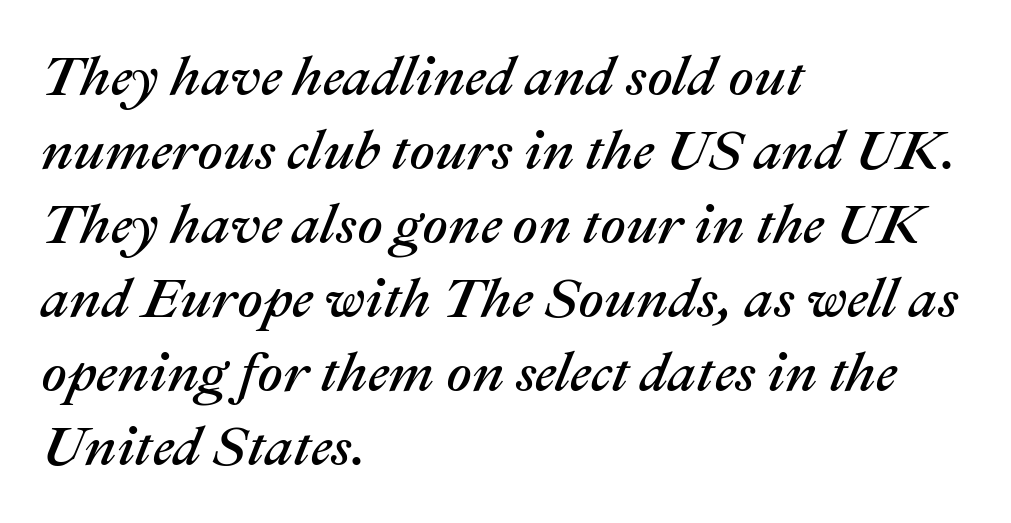
{"italic": "yes", "lean": "right", "slant_degrees": 22, "width": "normal", "stroke_contrast": "medium", "x_height": "medium", "monospaced": "no", "underline": "no", "align": "left", "line_spacing": "normal", "line_spacing_ratio": 1.32, "letter_spacing": "normal", "letter_spacing_em": 0.0, "glyph_px": 56}
